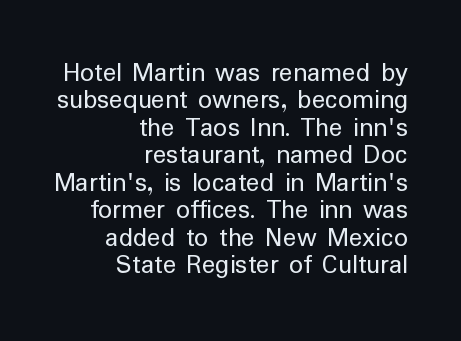
One-word summary of the alignment: right. A clean baseline with only descenders dipping below it. Think standard paragraph weight, or any step lighter than that. Honestly, the letter spacing is just normal — you wouldn't notice it. The block of text is dense from top to bottom, with scant space between rows. You can tell from the bare stems that sans-serif type was used.
